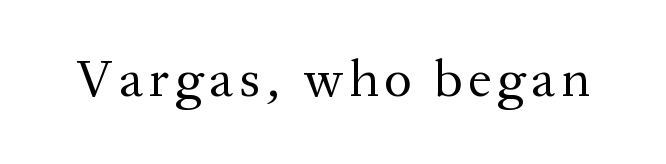
{"serif": "yes", "italic": "no", "bold": "no", "weight": "regular", "width": "normal", "stroke_contrast": "medium", "x_height": "medium", "monospaced": "no", "underline": "no", "glyph_px": 53}
